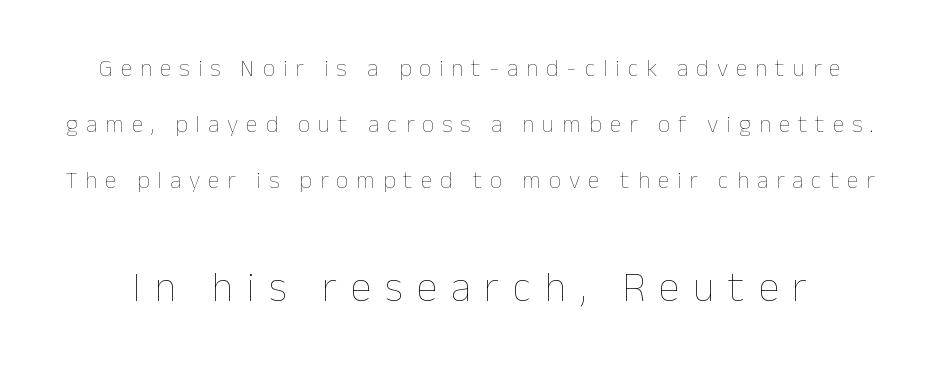
{"italic": "no", "bold": "no", "weight": "thin", "width": "normal", "stroke_contrast": "low", "x_height": "medium", "monospaced": "no", "underline": "no", "line_spacing": "loose", "line_spacing_ratio": 2.34, "letter_spacing": "wide", "letter_spacing_em": 0.33, "larger_block": "second", "size_ratio": 1.75, "glyph_px": 42}
